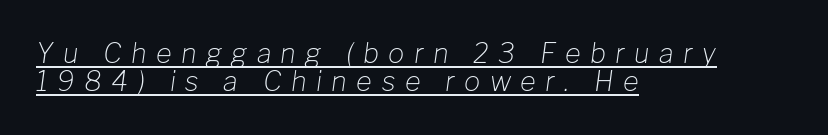
{"italic": "yes", "lean": "right", "slant_degrees": 8, "bold": "no", "underline": "yes", "align": "left", "line_spacing": "tight", "line_spacing_ratio": 1.05, "letter_spacing": "wide", "letter_spacing_em": 0.35, "glyph_px": 27}
